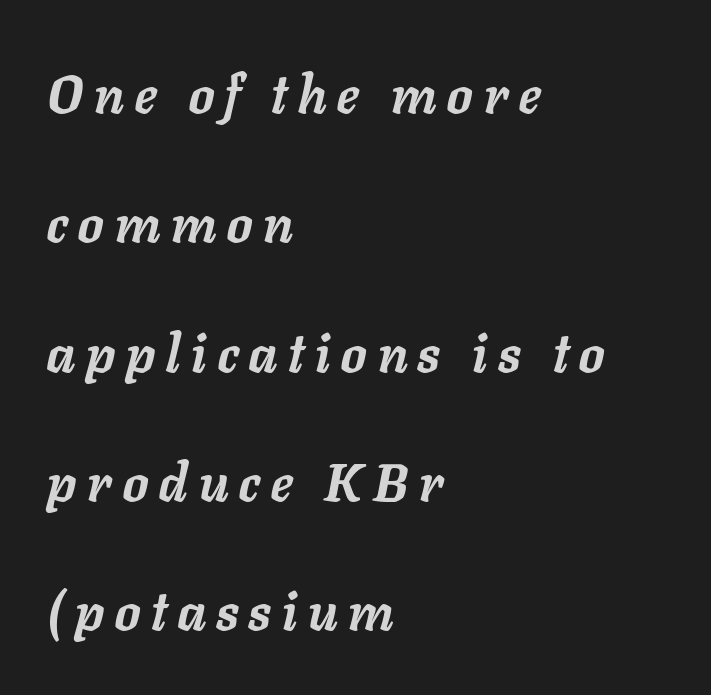
Observe the lean: these are italic letterforms. Letters rest on an invisible, unmarked baseline. Between one letter and the next there's a generous, obvious gap. Each line starts at the same left margin while the right side varies. The strokes are fattened all the way to bold.
